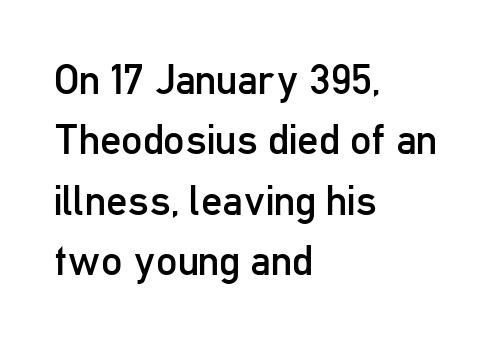
{"serif": "no", "italic": "no", "bold": "no", "weight": "regular", "width": "condensed", "stroke_contrast": "low", "x_height": "medium", "monospaced": "no", "underline": "no", "align": "left", "line_spacing": "normal", "line_spacing_ratio": 1.44, "letter_spacing": "normal", "letter_spacing_em": 0.0, "glyph_px": 42}
